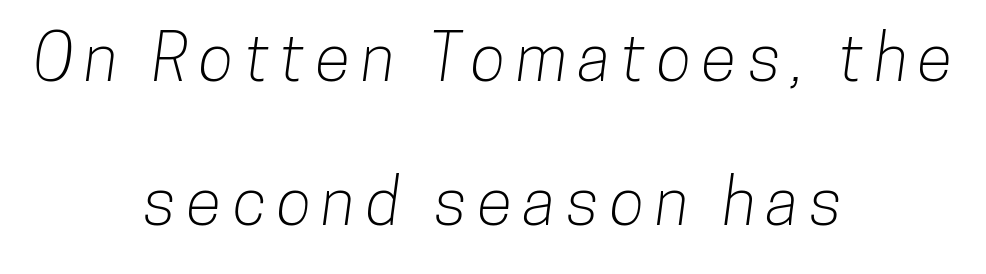
{"serif": "no", "width": "condensed", "stroke_contrast": "low", "x_height": "medium", "monospaced": "no", "underline": "no", "align": "center", "line_spacing": "loose", "line_spacing_ratio": 2.21, "glyph_px": 65}
